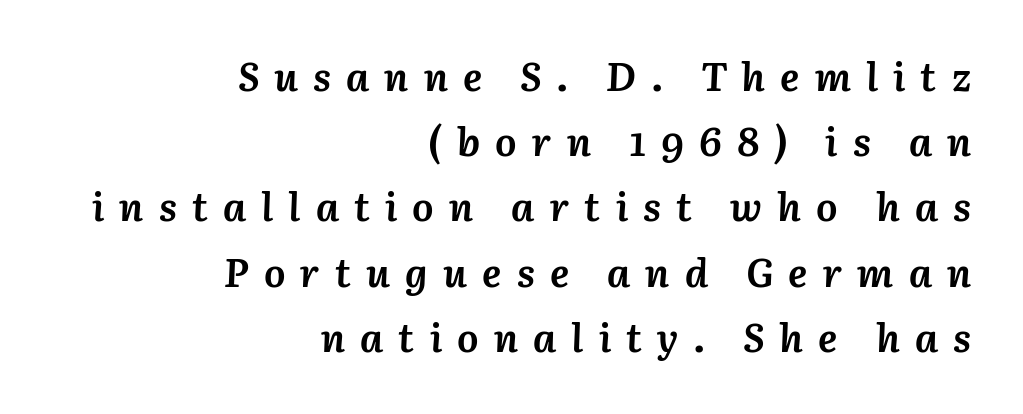
The image shows 40 px semibold type, italic (leaning right); set right-aligned, normal line spacing (1.63x), unusually wide letter spacing (+0.38 em), not underlined; medium stroke contrast and a medium x-height.
